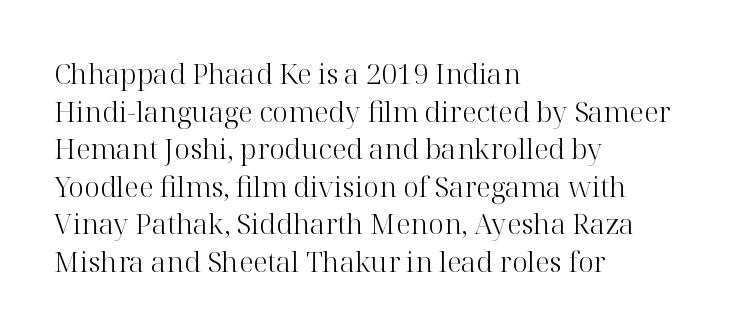
Do the letters lean? They stand straight. Each new line begins a customary step beneath the previous one. The passage is arranged the way most books set body copy — flush left. Lines of text with bare space underneath. Each letter's strokes conclude with small projecting serifs.
